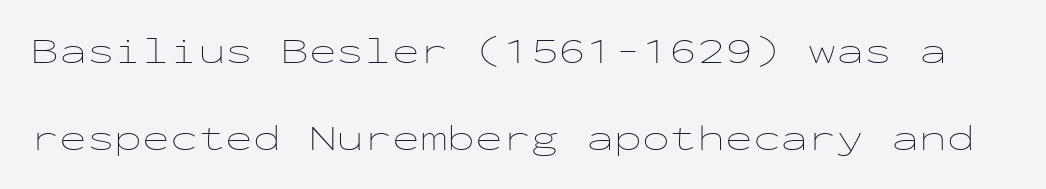
The image shows 37 px thin, wide type, upright, monospaced; set loose line spacing (2.34x), normal letter spacing, not underlined; low stroke contrast and a medium x-height.
